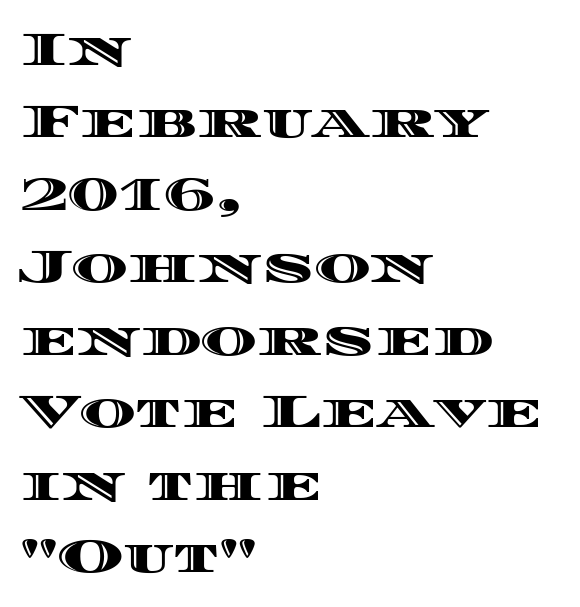
{"italic": "no", "width": "wide", "x_height": "large", "monospaced": "no", "underline": "no", "align": "left", "line_spacing": "normal", "line_spacing_ratio": 1.51, "letter_spacing": "normal", "letter_spacing_em": 0.0, "glyph_px": 48}
